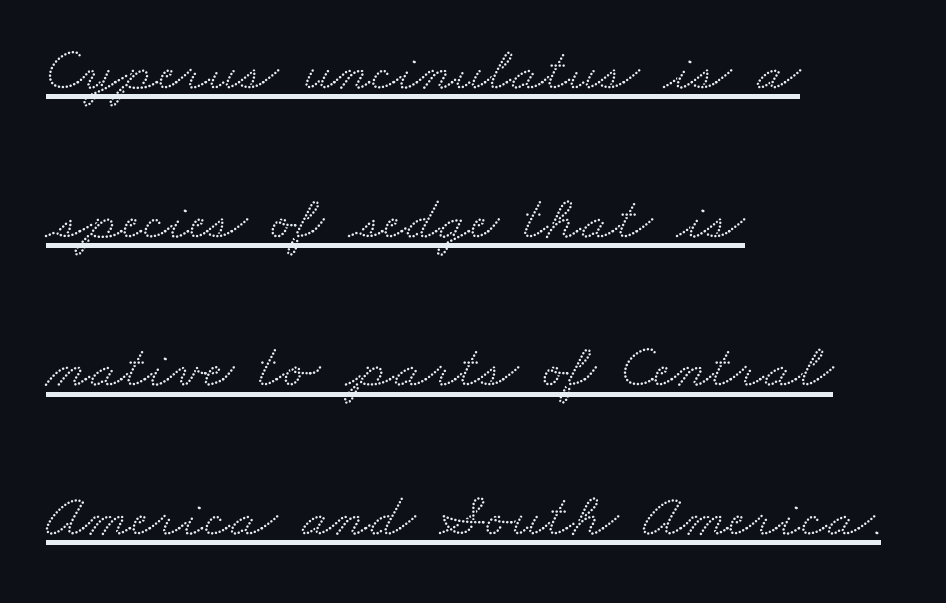
Q: Is the typeface a serif or a sans-serif typeface? A: Serif.
Q: Is the text underlined? A: Yes.
Q: How is the paragraph aligned? A: Left-aligned.
Q: Is the spacing between letters normal or unusually wide? A: Normal.
Q: Is the spacing between lines tight, normal or loose? A: Loose.
Q: Width (condensed, normal, or wide)? A: Wide.
Q: Stroke contrast? A: Medium.
Q: x-height? A: Small.
Q: Monospaced? A: No.
